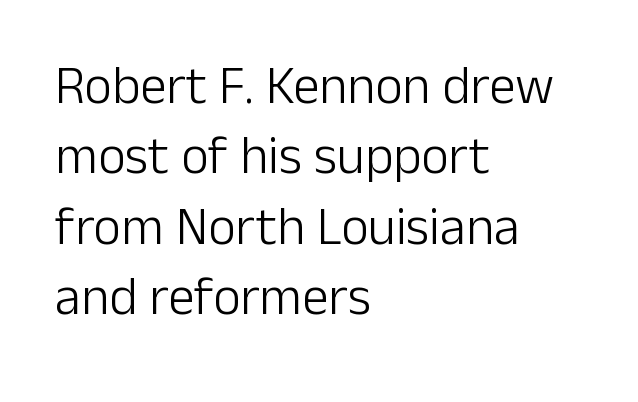
The passage shown has conventional tracking throughout. Line beginnings align vertically; line endings do not. Underlining? Definitely not there. Is the stroke heavy? The answer is a plain regular-or-lighter. Is there much room between lines? A standard amount, neither cramped nor airy.
